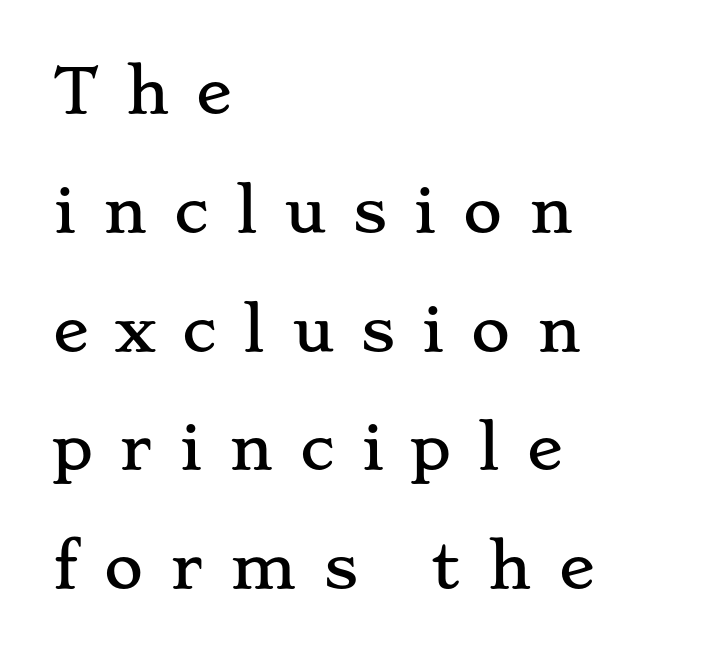
The image shows 60 px wide serif type, upright; set left-aligned, loose line spacing (1.98x), unusually wide letter spacing (+0.44 em), not underlined; low stroke contrast and a small x-height.
